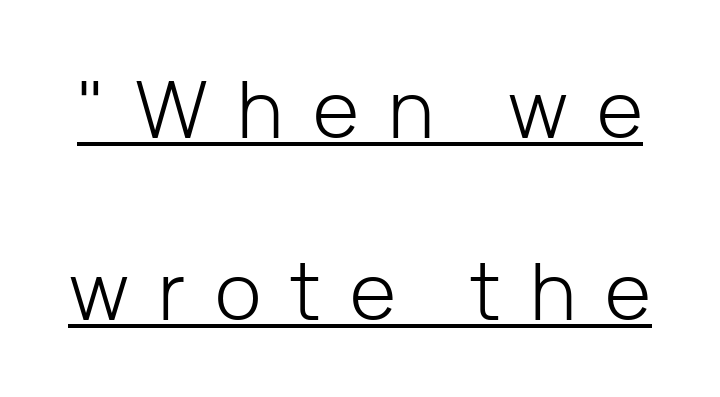
These lines were composed using upright roman letters. The type family on display is of the sans-serif kind. Tracking value appears strongly positive — letters spread wide. The typesetter has applied underlining to the passage shown. Summary of weight: not heavy and not bold.
